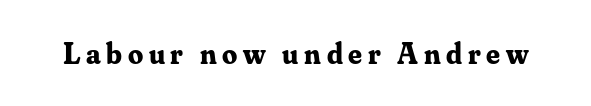
Q: Is the text bold? A: Yes.
Q: Is the text italic (slanted)? A: No, it is upright.
Q: Is the typeface a serif or a sans-serif typeface? A: Serif.
Q: Is the text underlined? A: No.
Q: Width (condensed, normal, or wide)? A: Normal.
Q: Stroke contrast? A: Medium.
Q: x-height? A: Small.
Q: Monospaced? A: No.
